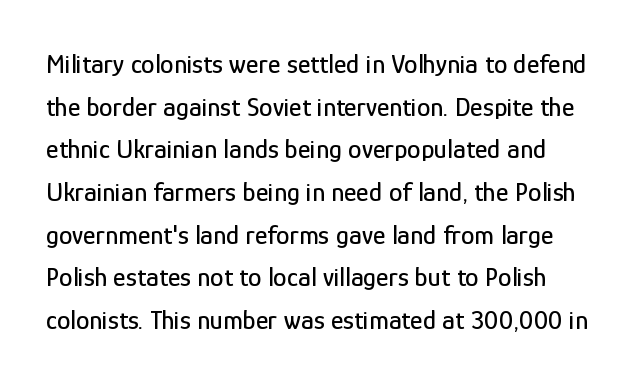
The image shows 27 px text type, upright; set normal line spacing (1.58x), normal letter spacing, not underlined.
